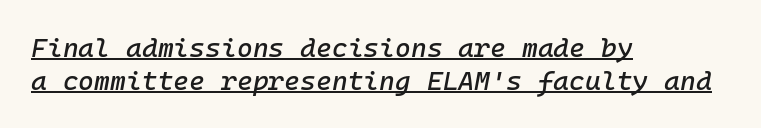
The image shows 27 px text type, italic (leaning right); set left-aligned, line spacing 1.21x, normal letter spacing, underlined.
